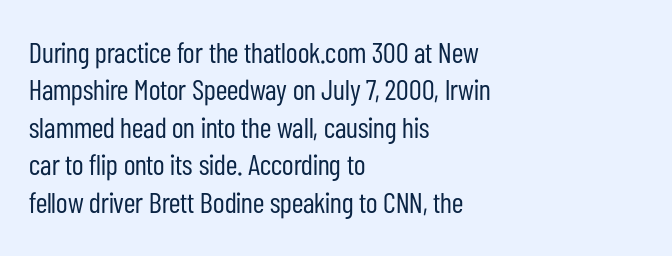
The compositor pushed each line to the left boundary. Does the leading feel generous? No, just average. Tracking here is standard; glyphs follow each other at the usual distance. Descenders are the only things crossing below the line.
